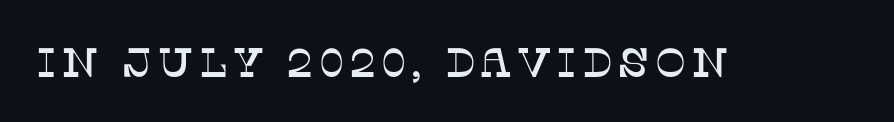
Q: Is the text italic (slanted)? A: No, it is upright.
Q: Is the typeface a serif or a sans-serif typeface? A: Serif.
Q: Is the text underlined? A: No.
Q: Width (condensed, normal, or wide)? A: Normal.
Q: Stroke contrast? A: Low.
Q: x-height? A: Large.
Q: Monospaced? A: No.
